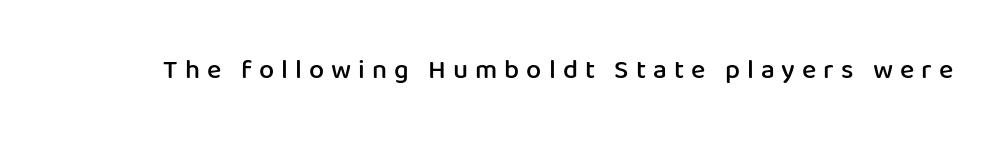
Q: Is the text bold? A: Semi-bold.
Q: Is the text italic (slanted)? A: No, it is upright.
Q: Is the text underlined? A: No.
Q: Is the spacing between letters normal or unusually wide? A: Unusually wide.
